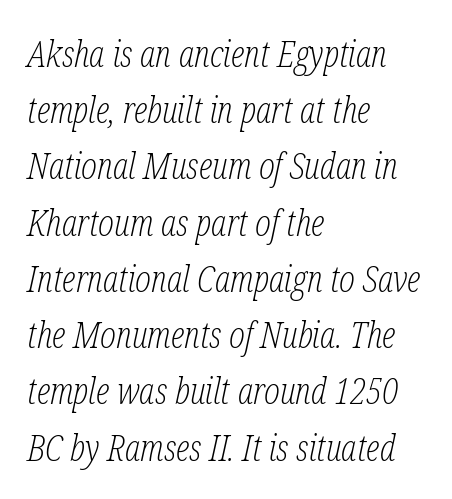
Notice how the passage keeps a crisp vertical edge on the left only. There is no visible air inserted between adjacent glyphs. Evenly set lines give the paragraph a standard silhouette. Weight: regular or lighter. The specimen omits any rule beneath the text block's lines. Italic? Definitely — the glyphs are oblique.
